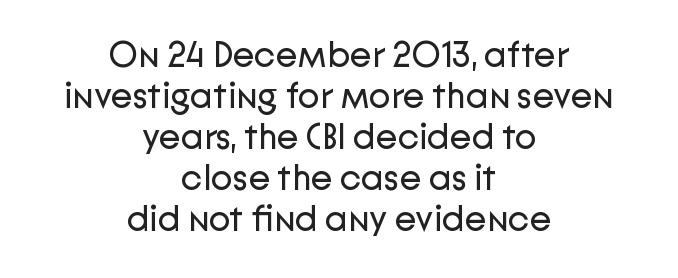
Q: Is the text bold? A: No.
Q: Is the text italic (slanted)? A: No, it is upright.
Q: Is the typeface a serif or a sans-serif typeface? A: Sans-serif.
Q: Is the text underlined? A: No.
Q: How is the paragraph aligned? A: Centered.
Q: Is the spacing between letters normal or unusually wide? A: Normal.
Q: Is the spacing between lines tight, normal or loose? A: Tight.
Q: Width (condensed, normal, or wide)? A: Normal.
Q: Stroke contrast? A: Low.
Q: x-height? A: Medium.
Q: Monospaced? A: No.
